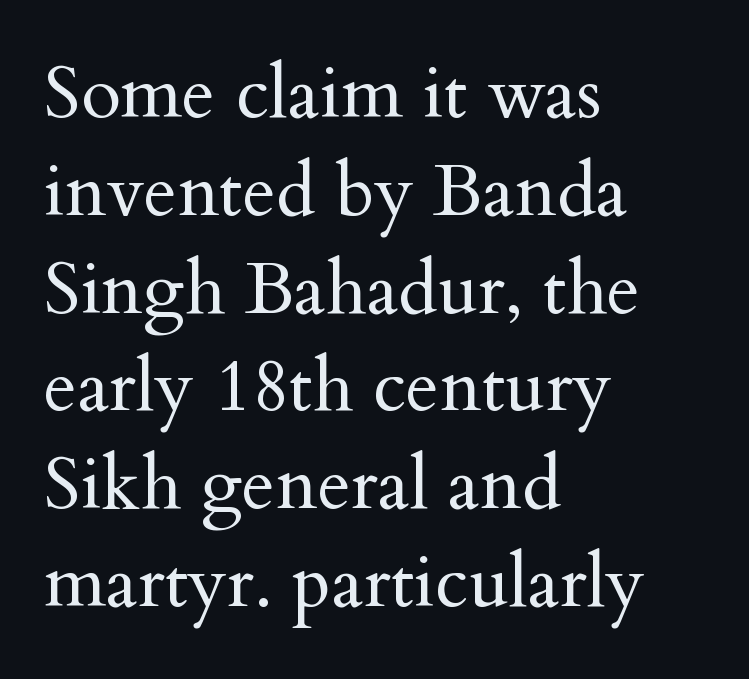
Stroke terminals: seriffed. Only glyphs here, with clear space below each row. Tall strokes in this sample are plumb rather than angled. How are the letters spaced? Ordinarily, with no added tracking.
